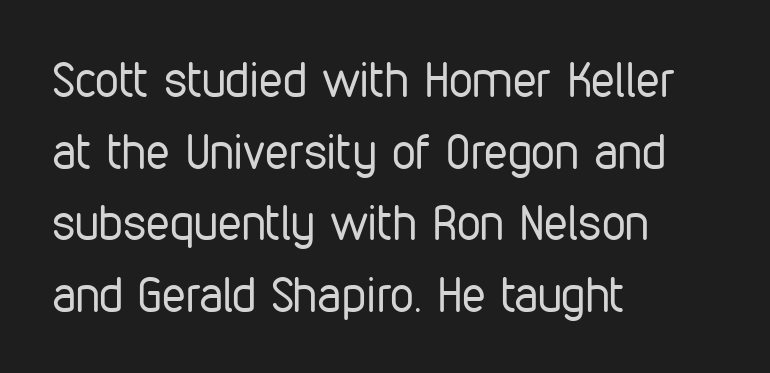
Q: Is the text bold? A: No.
Q: Is the text italic (slanted)? A: No, it is upright.
Q: Is the typeface a serif or a sans-serif typeface? A: Sans-serif.
Q: Is the text underlined? A: No.
Q: How is the paragraph aligned? A: Left-aligned.
Q: Is the spacing between letters normal or unusually wide? A: Normal.
Q: Is the spacing between lines tight, normal or loose? A: Normal.
Q: Width (condensed, normal, or wide)? A: Condensed.
Q: Stroke contrast? A: Low.
Q: x-height? A: Medium.
Q: Monospaced? A: No.
